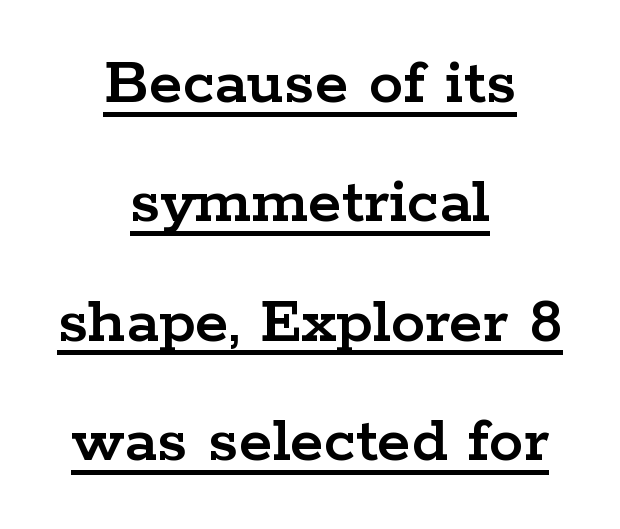
{"serif": "yes", "italic": "no", "width": "wide", "stroke_contrast": "low", "x_height": "medium", "monospaced": "no", "underline": "yes", "align": "center", "line_spacing_ratio": 1.73, "letter_spacing": "normal", "letter_spacing_em": 0.0, "glyph_px": 69}
